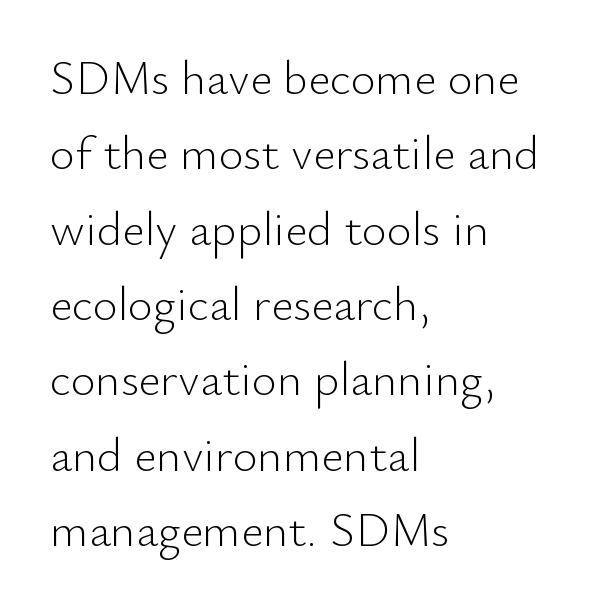
Q: Is the text bold? A: No.
Q: Is the text italic (slanted)? A: No, it is upright.
Q: Is the typeface a serif or a sans-serif typeface? A: Sans-serif.
Q: Is the text underlined? A: No.
Q: How is the paragraph aligned? A: Left-aligned.
Q: Is the spacing between letters normal or unusually wide? A: Normal.
Q: Is the spacing between lines tight, normal or loose? A: Normal.
Q: Width (condensed, normal, or wide)? A: Normal.
Q: Stroke contrast? A: Low.
Q: x-height? A: Small.
Q: Monospaced? A: No.
